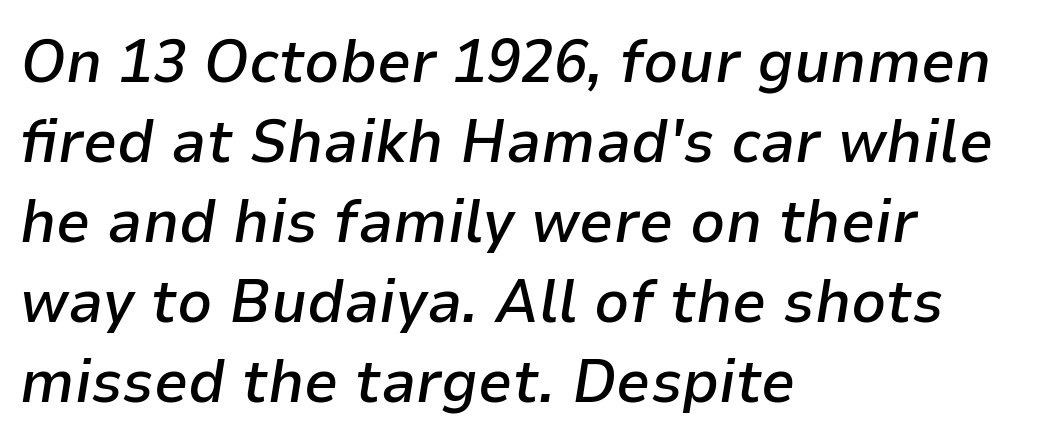
Q: Is the text bold? A: Semi-bold.
Q: Is the text italic (slanted)? A: Yes, it leans right by about 9 degrees.
Q: Is the text underlined? A: No.
Q: How is the paragraph aligned? A: Left-aligned.
Q: Is the spacing between letters normal or unusually wide? A: Normal.
Q: Is the spacing between lines tight, normal or loose? A: Normal.
Q: Width (condensed, normal, or wide)? A: Normal.
Q: Stroke contrast? A: Low.
Q: x-height? A: Medium.
Q: Monospaced? A: No.
